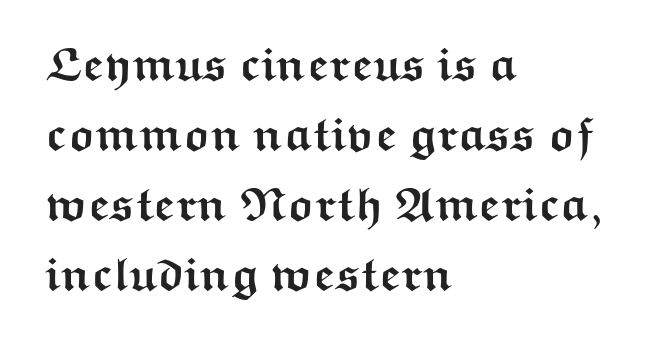
Q: Is the text bold? A: Yes.
Q: Is the text italic (slanted)? A: No, it is upright.
Q: Is the typeface a serif or a sans-serif typeface? A: Sans-serif.
Q: Is the text underlined? A: No.
Q: How is the paragraph aligned? A: Left-aligned.
Q: Is the spacing between letters normal or unusually wide? A: Normal.
Q: Is the spacing between lines tight, normal or loose? A: Normal.
Q: Width (condensed, normal, or wide)? A: Wide.
Q: Stroke contrast? A: Medium.
Q: x-height? A: Medium.
Q: Monospaced? A: No.
